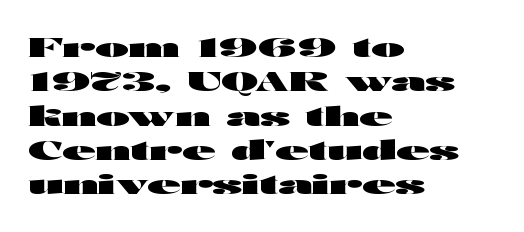
{"italic": "no", "bold": "yes", "underline": "no", "align": "left", "line_spacing": "normal", "line_spacing_ratio": 1.27, "letter_spacing": "normal", "letter_spacing_em": 0.0, "glyph_px": 27}
